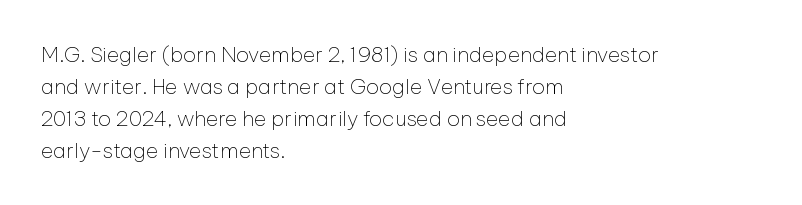
{"italic": "no", "bold": "no", "underline": "no", "align": "left", "line_spacing": "normal", "line_spacing_ratio": 1.52, "letter_spacing": "normal", "letter_spacing_em": 0.0, "glyph_px": 21}
